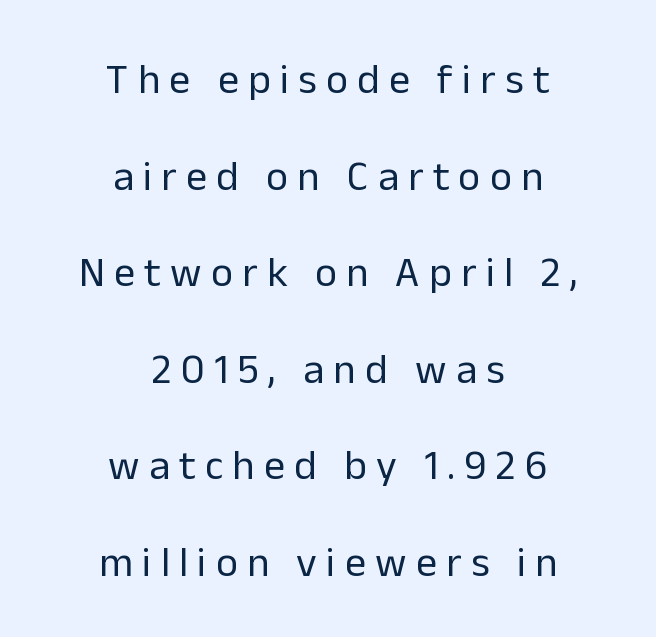
The rag falls on both sides of this text block equally. The cut favours lightness, reaching ordinary text weight at its darkest. Honestly, there is no underline to notice here at all. Widely set lines give the paragraph a tall, airy silhouette. Varying glyph widths throughout — classic text-font behaviour.
